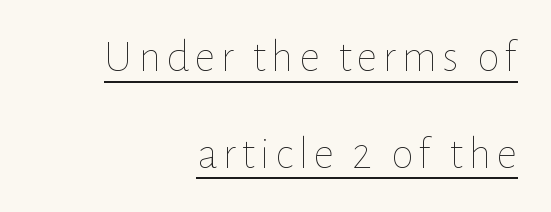
Q: Is the text bold? A: No.
Q: Is the text italic (slanted)? A: No, it is upright.
Q: Is the text underlined? A: Yes.
Q: How is the paragraph aligned? A: Right-aligned.
Q: Is the spacing between lines tight, normal or loose? A: Loose.
Q: Width (condensed, normal, or wide)? A: Normal.
Q: Stroke contrast? A: Low.
Q: x-height? A: Medium.
Q: Monospaced? A: No.
